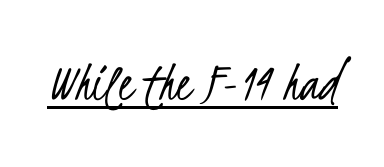
Q: Is the text bold? A: No.
Q: Is the typeface a serif or a sans-serif typeface? A: Sans-serif.
Q: Is the text underlined? A: Yes.
Q: Is the spacing between letters normal or unusually wide? A: Normal.
Q: Width (condensed, normal, or wide)? A: Condensed.
Q: Stroke contrast? A: Low.
Q: x-height? A: Small.
Q: Monospaced? A: No.
